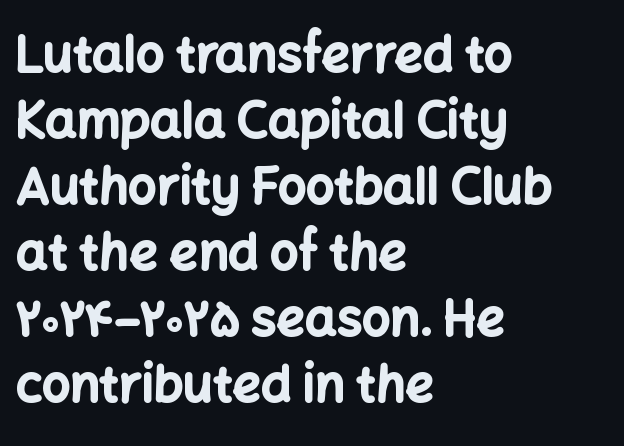
The image shows 50 px bold sans-serif type, upright; set left-aligned, normal line spacing (1.32x), normal letter spacing, not underlined; low stroke contrast and a medium x-height.
